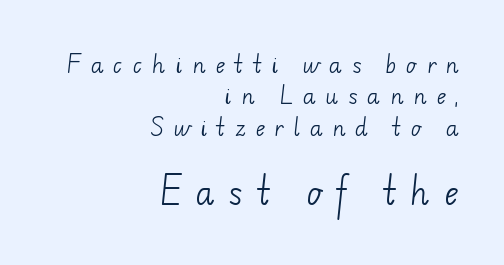
The face used here is proportionally spaced, like ordinary book or web type. Evenly set lines give the paragraph a standard silhouette. The specimen omits any rule beneath the text block's lines. Visually, the bottom section dominates because its glyphs are scaled up.
